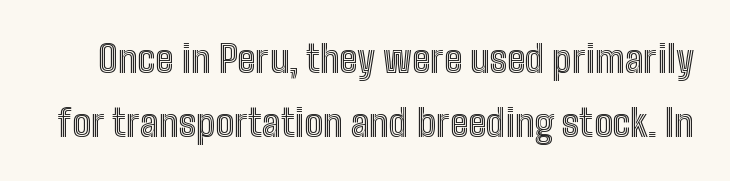
{"italic": "no", "width": "condensed", "x_height": "medium", "monospaced": "no", "underline": "no", "line_spacing_ratio": 1.72, "letter_spacing": "normal", "letter_spacing_em": 0.0, "glyph_px": 37}
